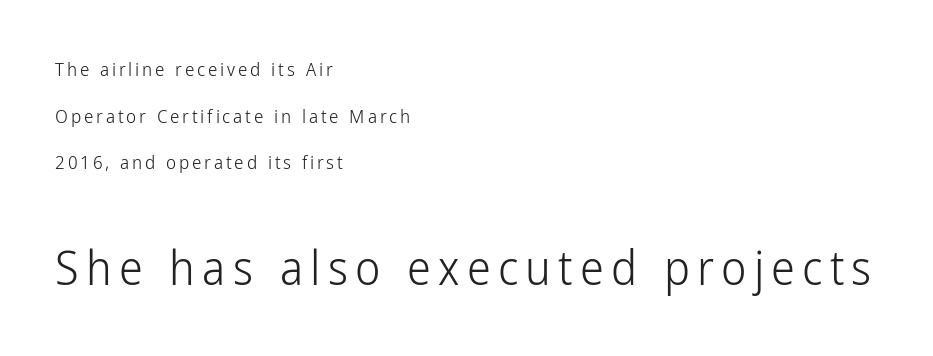
{"serif": "no", "italic": "no", "bold": "no", "weight": "light", "width": "condensed", "stroke_contrast": "low", "x_height": "medium", "monospaced": "no", "underline": "no", "align": "left", "line_spacing": "loose", "line_spacing_ratio": 2.45, "larger_block": "second", "size_ratio": 2.53, "glyph_px": 48}
